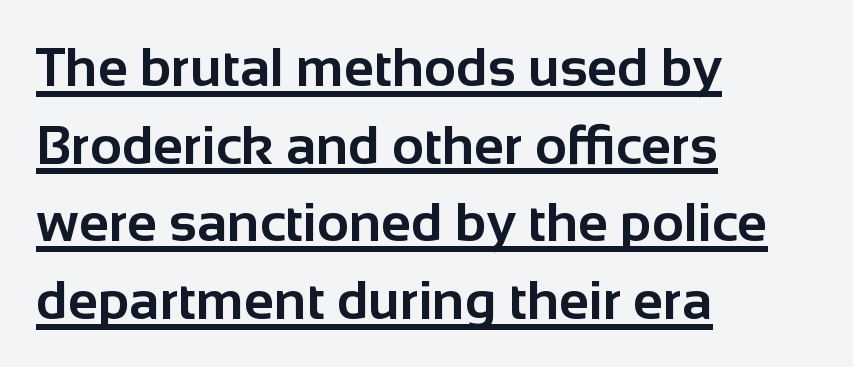
A typesetter would call this proportional, since set widths differ per character. Characters remain perfectly vertical along every line. Does the copy run flush right? No — it runs flush left. I'd describe the lettering as bold — thick and assertive. The sample's only ornament is a line tracing under the words.
